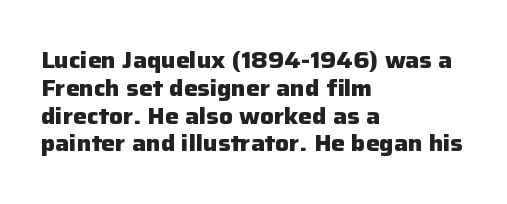
Short and long lines alike share a common starting point at left. Unlike italic type, these characters show no tilt at all. The passage shown is emphatically bold. The face used here is rendered with its standard letterfit. The space beneath each line is pristine and unruled.
